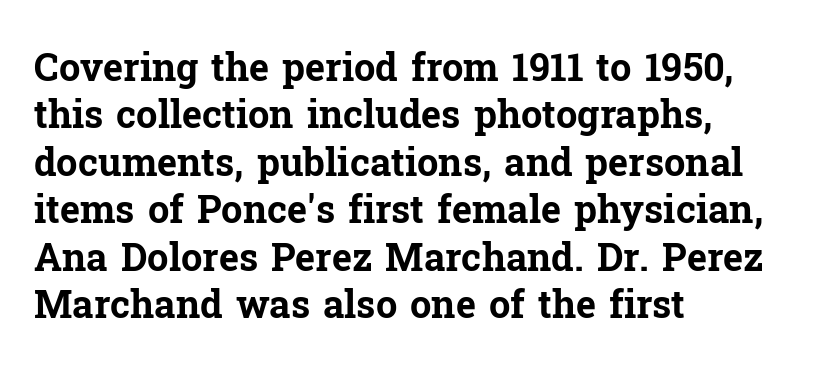
{"serif": "yes", "italic": "no", "bold": "yes", "weight": "bold", "width": "normal", "stroke_contrast": "low", "x_height": "medium", "monospaced": "no", "underline": "no", "align": "left", "line_spacing": "normal", "line_spacing_ratio": 1.25, "letter_spacing": "normal", "letter_spacing_em": 0.0, "glyph_px": 38}
